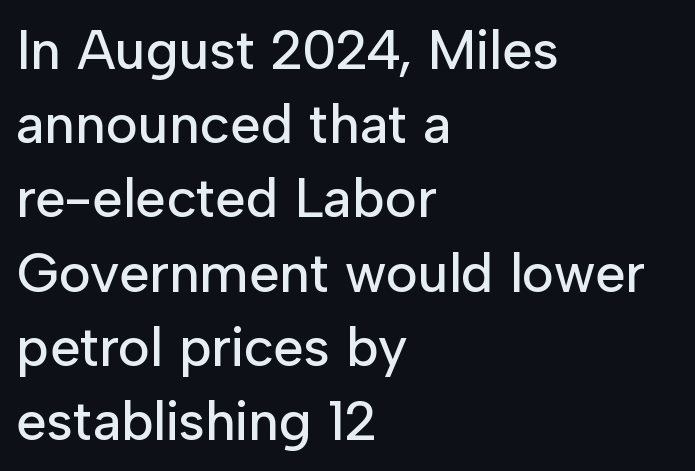
These lines are rendered in a variable-pitch font. The strip under each line holds only bare page. A student would call this left alignment; a typographer would say flush left, rag right. A roman cut, with each character standing at attention. Spacing between characters is what you'd get straight out of the box. The rendering shows plain stroke endings on the letterforms — a sans-serif design.
